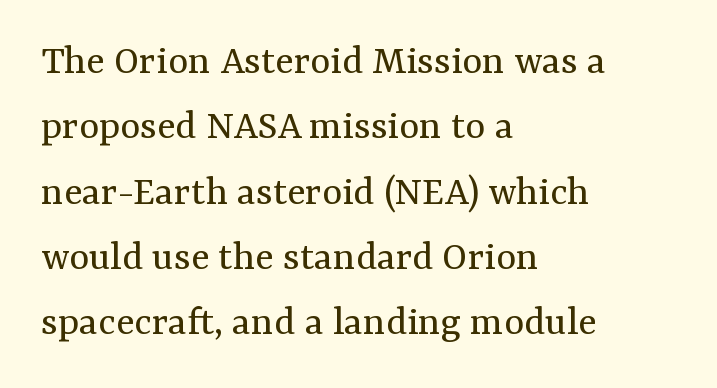
{"serif": "yes", "italic": "no", "bold": "no", "weight": "regular", "width": "normal", "stroke_contrast": "medium", "x_height": "medium", "monospaced": "no", "underline": "no", "align": "left", "line_spacing": "normal", "line_spacing_ratio": 1.52, "letter_spacing": "normal", "letter_spacing_em": 0.0, "glyph_px": 43}
